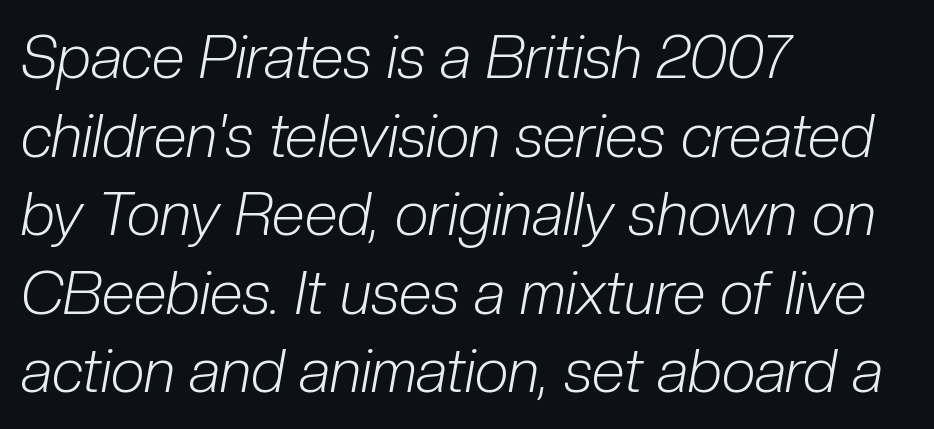
{"italic": "yes", "lean": "right", "slant_degrees": 10, "bold": "no", "weight": "light", "width": "condensed", "stroke_contrast": "low", "x_height": "medium", "monospaced": "no", "underline": "no", "align": "left", "line_spacing": "normal", "line_spacing_ratio": 1.31, "letter_spacing": "normal", "letter_spacing_em": 0.0, "glyph_px": 60}
